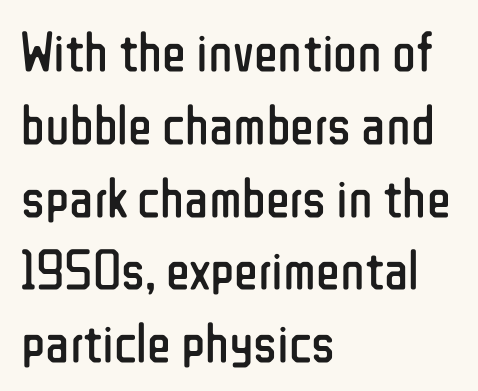
Do the characters align in a grid? No, the font is proportional. The space beneath each line is pristine and unruled. No letter is thick-stroked: the sample isn't bold. Line beginnings align vertically; line endings do not. Vertically, the passage feels balanced, rows spaced as you'd expect. A roman cut, with each character standing at attention.
